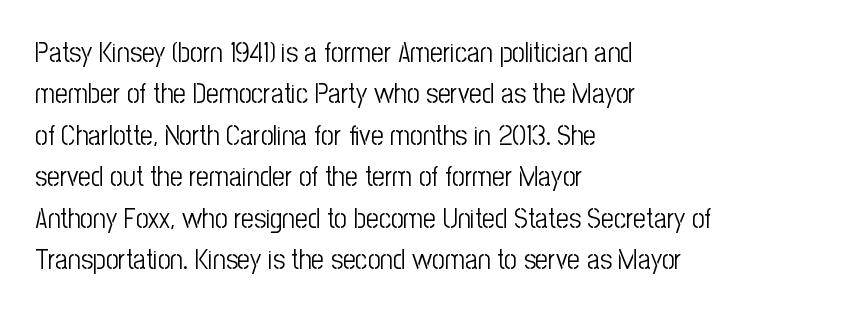
Q: Is the text bold? A: No.
Q: Is the text italic (slanted)? A: No, it is upright.
Q: Is the typeface a serif or a sans-serif typeface? A: Sans-serif.
Q: Is the text underlined? A: No.
Q: How is the paragraph aligned? A: Left-aligned.
Q: Is the spacing between letters normal or unusually wide? A: Normal.
Q: Is the spacing between lines tight, normal or loose? A: Normal.
Q: Width (condensed, normal, or wide)? A: Condensed.
Q: Stroke contrast? A: Low.
Q: x-height? A: Medium.
Q: Monospaced? A: No.
